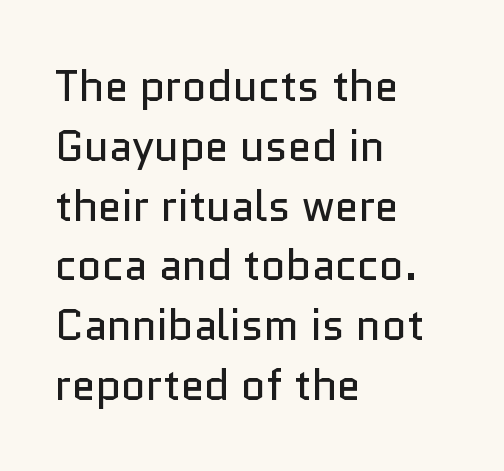
Summary of weight: not heavy and not bold. Caption: multi-line text, flush left, ragged right. This sample uses an upright cut, with every glyph sitting square on the baseline. Leading: standard.
